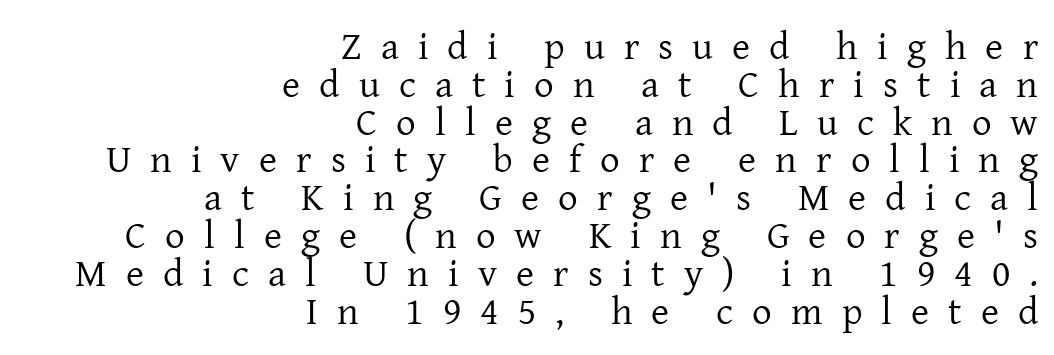
The image shows 39 px regular-weight serif type, upright; set right-aligned, tight line spacing (0.97x), unusually wide letter spacing (+0.49 em), not underlined; low stroke contrast and a medium x-height.
